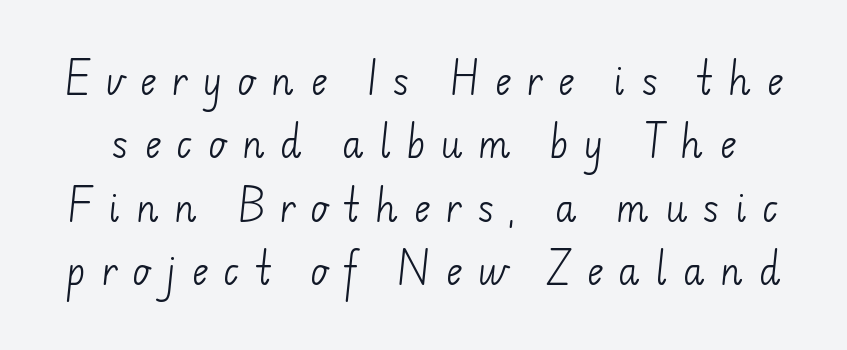
This rendering widens character spacing well past its baseline value. Looks like regular typesetting: each glyph gets only the width it needs. No extra ink here — the face is not bold. In terms of letterform style, serifs are entirely absent. Underline: absent.
